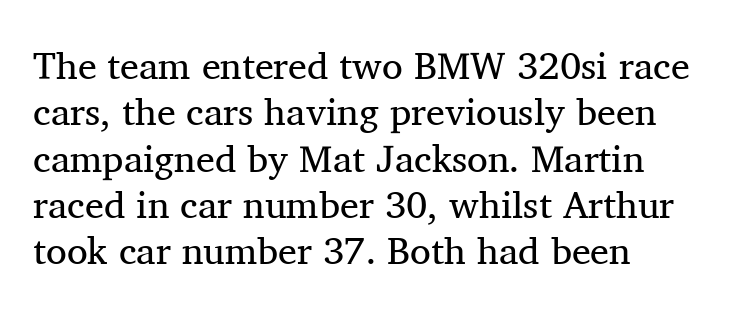
{"serif": "yes", "italic": "no", "bold": "no", "weight": "regular", "width": "normal", "stroke_contrast": "medium", "x_height": "medium", "monospaced": "no", "underline": "no", "align": "left", "line_spacing_ratio": 1.22, "letter_spacing": "normal", "letter_spacing_em": 0.0, "glyph_px": 38}
